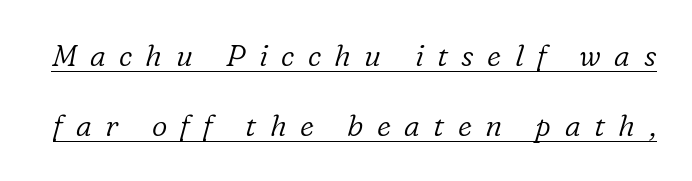
Q: Is the text bold? A: No.
Q: Is the text italic (slanted)? A: Yes, it leans right by about 16 degrees.
Q: Is the typeface a serif or a sans-serif typeface? A: Serif.
Q: Is the text underlined? A: Yes.
Q: Is the spacing between letters normal or unusually wide? A: Unusually wide.
Q: Is the spacing between lines tight, normal or loose? A: Loose.
Q: Width (condensed, normal, or wide)? A: Normal.
Q: Stroke contrast? A: Low.
Q: x-height? A: Medium.
Q: Monospaced? A: No.
